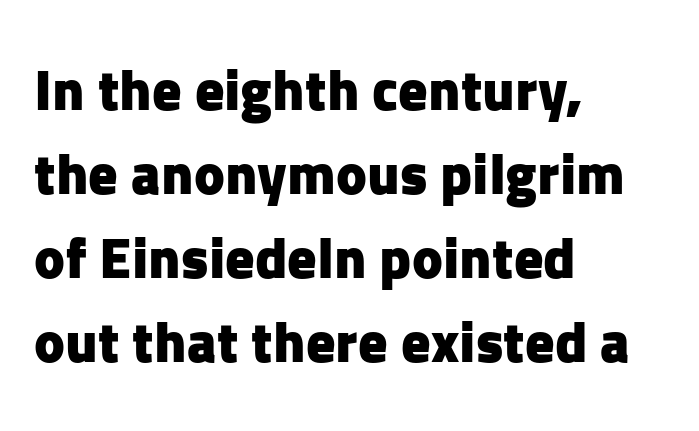
Q: Is the text bold? A: Yes.
Q: Is the text italic (slanted)? A: No, it is upright.
Q: Is the typeface a serif or a sans-serif typeface? A: Sans-serif.
Q: Is the text underlined? A: No.
Q: How is the paragraph aligned? A: Left-aligned.
Q: Is the spacing between letters normal or unusually wide? A: Normal.
Q: Is the spacing between lines tight, normal or loose? A: Normal.
Q: Width (condensed, normal, or wide)? A: Normal.
Q: Stroke contrast? A: Low.
Q: x-height? A: Medium.
Q: Monospaced? A: No.
